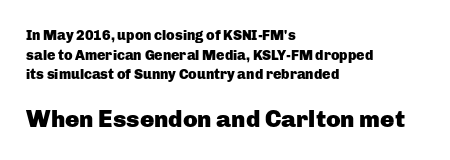
{"italic": "no", "bold": "yes", "underline": "no", "align": "left", "line_spacing": "normal", "line_spacing_ratio": 1.41, "letter_spacing": "normal", "letter_spacing_em": 0.0, "larger_block": "second", "size_ratio": 1.71, "glyph_px": 24}
